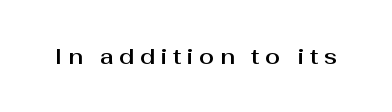
{"italic": "no", "underline": "no", "letter_spacing": "wide", "letter_spacing_em": 0.25, "glyph_px": 22}
